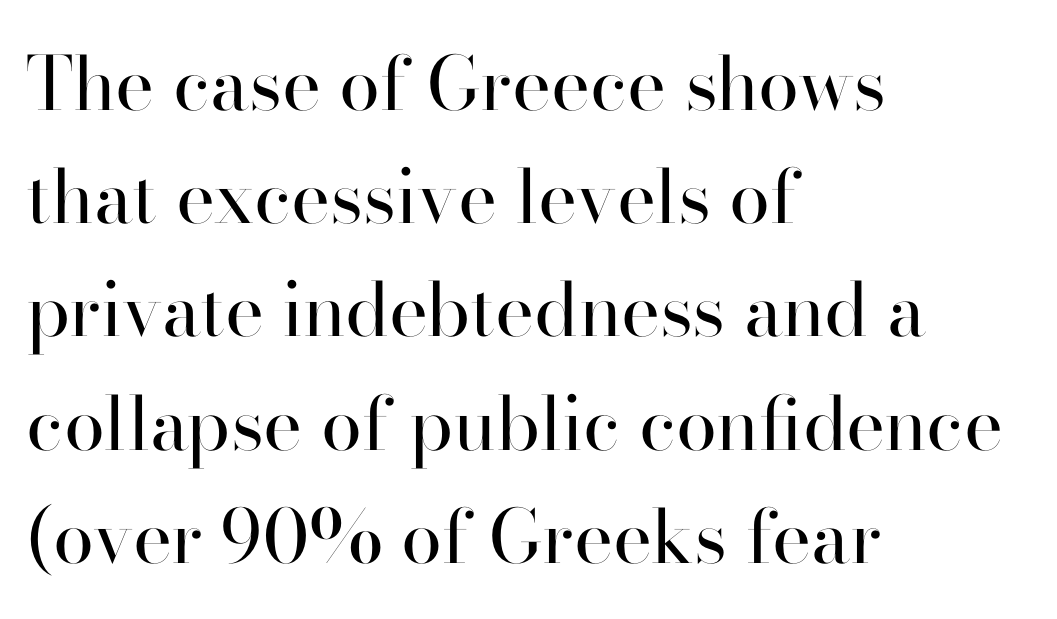
The lines are quadded left. There is no visible air inserted between adjacent glyphs. Rendered with straight, roman letterforms. Weight: regular or lighter.
